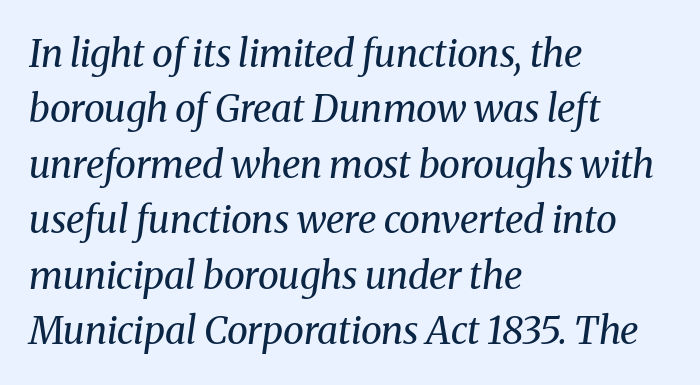
{"serif": "yes", "italic": "yes", "lean": "right", "slant_degrees": 8, "bold": "no", "weight": "regular", "width": "normal", "stroke_contrast": "medium", "x_height": "medium", "monospaced": "no", "underline": "no", "align": "left", "line_spacing": "normal", "line_spacing_ratio": 1.46, "letter_spacing": "normal", "letter_spacing_em": 0.0, "glyph_px": 38}
